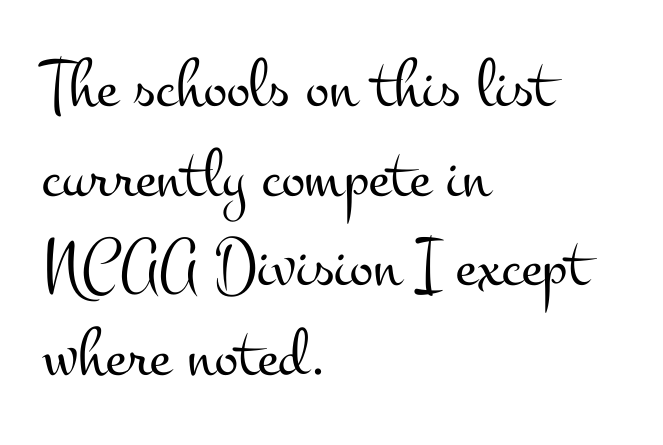
{"bold": "no", "weight": "light", "width": "wide", "stroke_contrast": "medium", "x_height": "small", "monospaced": "no", "underline": "no", "align": "left", "line_spacing": "normal", "line_spacing_ratio": 1.28, "letter_spacing": "normal", "letter_spacing_em": 0.0, "glyph_px": 70}
